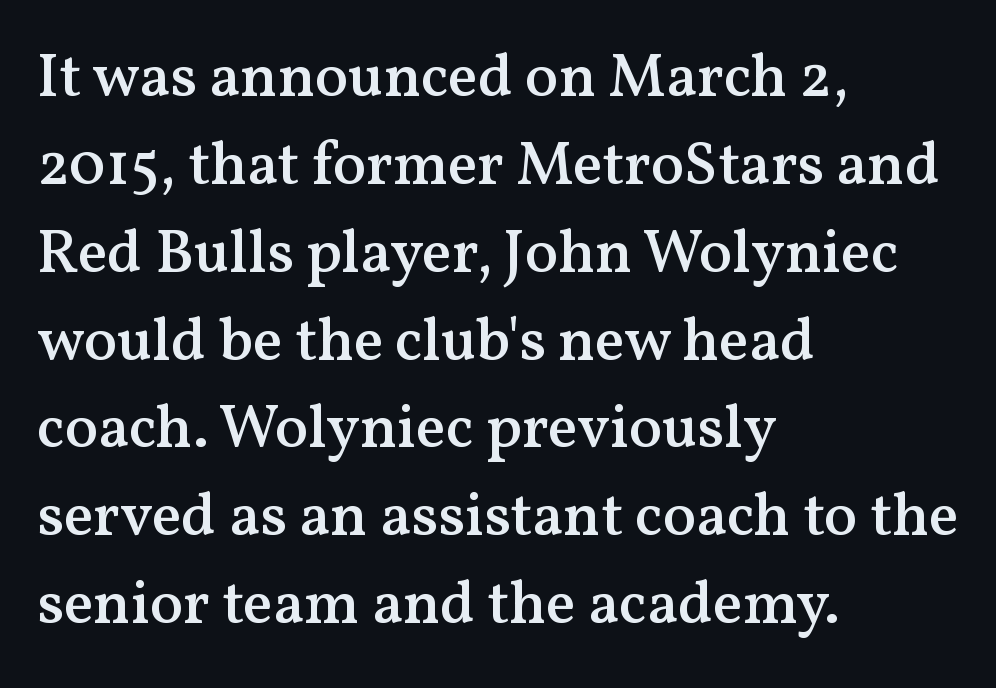
The setting favours the left margin, as ordinary paragraphs usually do. The passage shown is typed in a proportional face where columns would drift. The passage shown has conventional tracking throughout. Ascenders rise straight up at ninety degrees.
